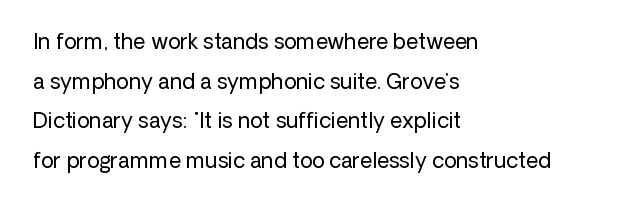
All the whitespace from short lines collects on the right. Inter-character spacing is left at the font's built-in metrics. If you drew a line through each stem, it would be perfectly vertical. Descenders hang freely into open space. On a weight scale, this lands at 450 or below.
